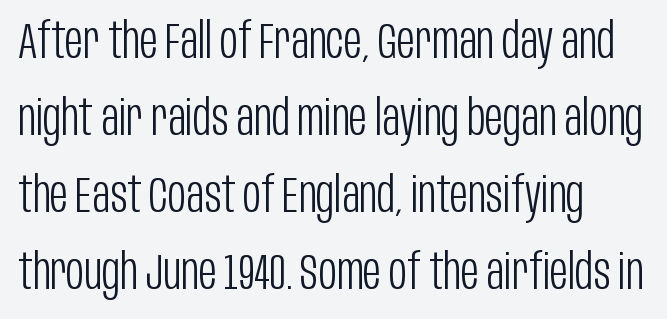
The compositor pushed each line to the left boundary. This reads as an unemphasized weight, regular at the heaviest. Do the characters align in a grid? No, the font is proportional. The line-height multiplier appears to be the usual default. No extra tracking has been applied to these lines.
